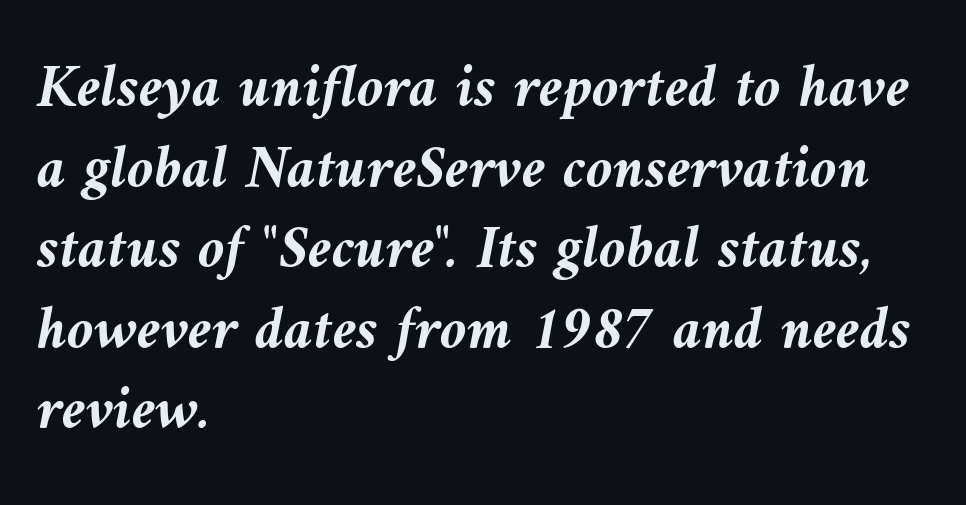
{"italic": "yes", "lean": "left", "slant_degrees": 10, "bold": "yes", "weight": "semibold", "width": "normal", "stroke_contrast": "medium", "x_height": "medium", "monospaced": "no", "underline": "no", "align": "left", "line_spacing": "normal", "line_spacing_ratio": 1.32, "letter_spacing": "normal", "letter_spacing_em": 0.0, "glyph_px": 61}
